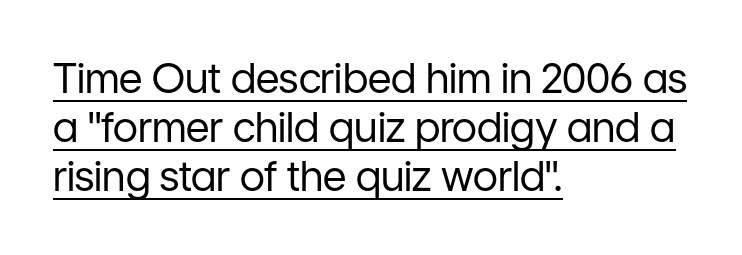
Q: Is the text bold? A: No.
Q: Is the text italic (slanted)? A: No, it is upright.
Q: Is the typeface a serif or a sans-serif typeface? A: Sans-serif.
Q: Is the text underlined? A: Yes.
Q: How is the paragraph aligned? A: Left-aligned.
Q: Is the spacing between letters normal or unusually wide? A: Normal.
Q: Width (condensed, normal, or wide)? A: Normal.
Q: Stroke contrast? A: Low.
Q: x-height? A: Medium.
Q: Monospaced? A: No.
